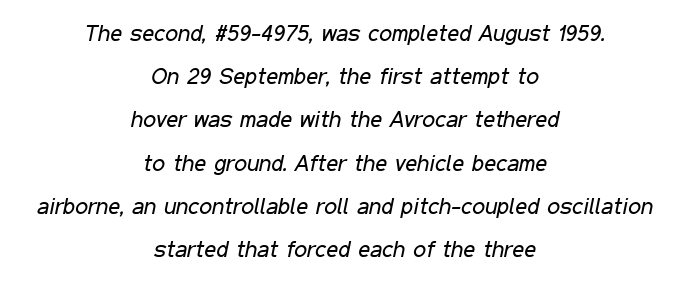
The image shows 23 px text type, italic (leaning right); set centered, line spacing 1.88x, normal letter spacing, not underlined.
